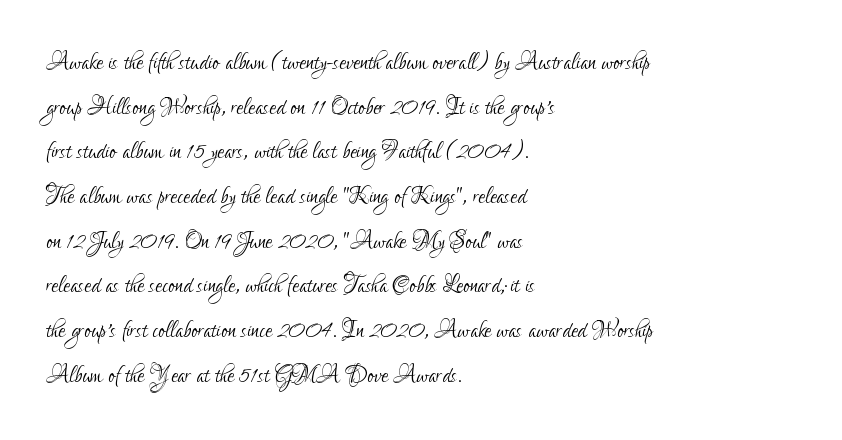
The designer went with a sans here, leaving each stem footless. The letters advance in unequal steps, a hallmark of proportional type. Check the space under the baseline: it is left empty. The rendering anchors every line to the left-hand side. Tracking value appears to be zero — textbook default spacing.
